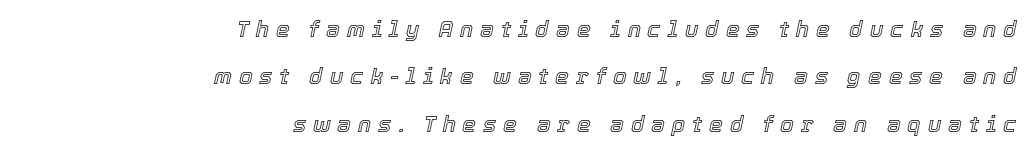
The leading is generous, giving the passage an open texture. The baseline area is clear. Does the copy run flush right? Yes — the right margin is perfectly even. The text carries the slant typical of an italic or oblique font. The line texture is sparse and dotted thanks to wide tracking.
